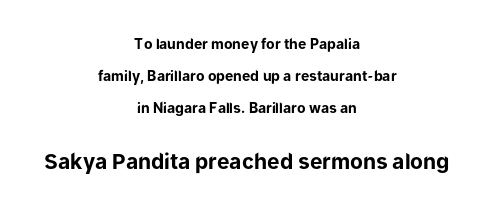
The image shows 21 px bold type, upright; set centered, loose line spacing (2.28x), normal letter spacing, not underlined; the second (bottom) block is 1.5x larger.
